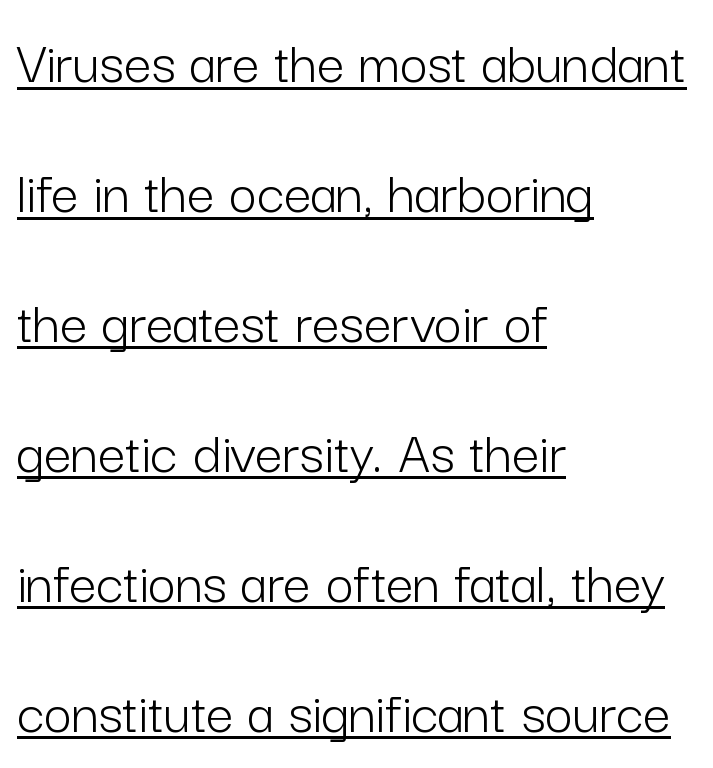
Q: Is the text bold? A: No.
Q: Is the text italic (slanted)? A: No, it is upright.
Q: Is the typeface a serif or a sans-serif typeface? A: Sans-serif.
Q: Is the text underlined? A: Yes.
Q: How is the paragraph aligned? A: Left-aligned.
Q: Is the spacing between letters normal or unusually wide? A: Normal.
Q: Is the spacing between lines tight, normal or loose? A: Loose.
Q: Width (condensed, normal, or wide)? A: Normal.
Q: Stroke contrast? A: Low.
Q: x-height? A: Medium.
Q: Monospaced? A: No.
